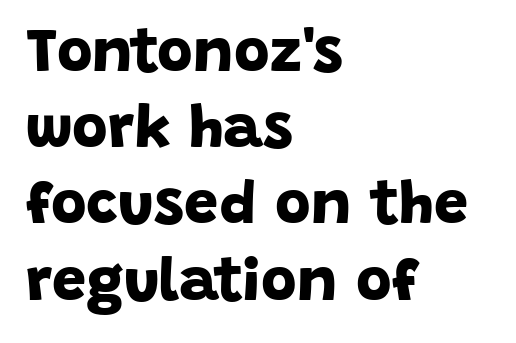
The specimen omits any rule beneath the text block's lines. Visually the block forms a straight wall on the left and a jagged coastline on the right. Tracking here is standard; glyphs follow each other at the usual distance. Successive baselines arrive at the customary interval. Think of a printed novel: that variable character pitch is what you see here. A sans-serif font was chosen for this passage.
